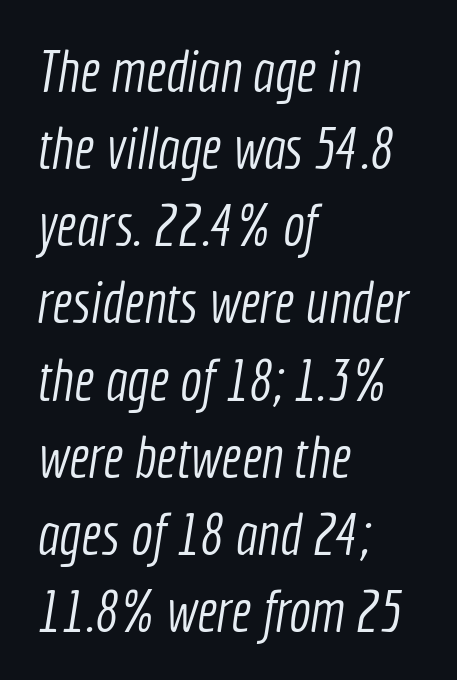
Quick note: interline space is typical. Spacing verdict: proportional, widths tailored to each character. Left-aligned paragraph, ragged on the right. No letter is thick-stroked: the sample isn't bold. The horizontal fit of the characters is conventional and even. Each row of text sits above clean, open space.
